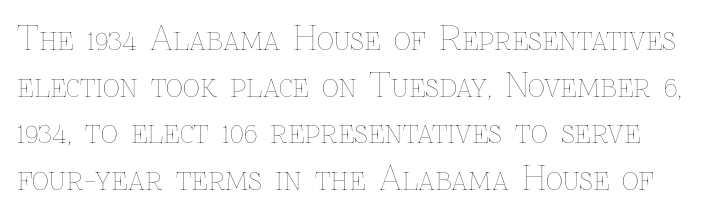
{"italic": "no", "bold": "no", "weight": "thin", "width": "normal", "stroke_contrast": "low", "x_height": "medium", "monospaced": "no", "underline": "no", "line_spacing": "normal", "line_spacing_ratio": 1.41, "letter_spacing": "normal", "letter_spacing_em": 0.0, "glyph_px": 33}
